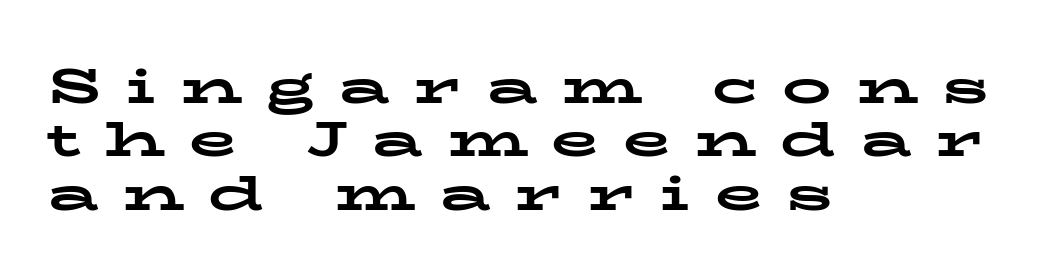
Q: Is the text bold? A: Yes.
Q: Is the text italic (slanted)? A: No, it is upright.
Q: Is the typeface a serif or a sans-serif typeface? A: Serif.
Q: Is the text underlined? A: No.
Q: How is the paragraph aligned? A: Left-aligned.
Q: Is the spacing between letters normal or unusually wide? A: Unusually wide.
Q: Is the spacing between lines tight, normal or loose? A: Tight.
Q: Width (condensed, normal, or wide)? A: Wide.
Q: Stroke contrast? A: Low.
Q: x-height? A: Medium.
Q: Monospaced? A: No.
